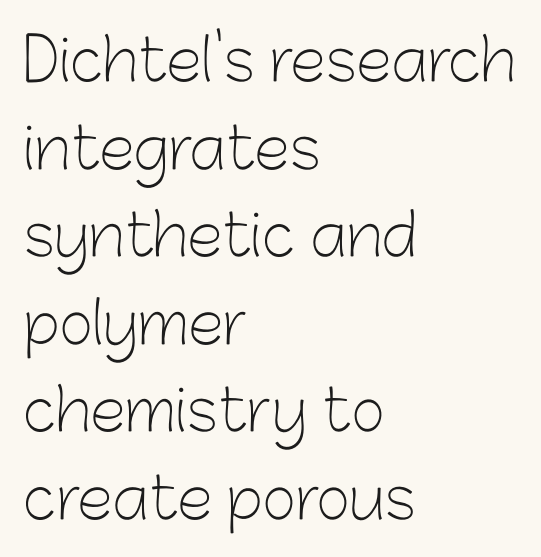
{"serif": "no", "italic": "no", "bold": "no", "weight": "light", "width": "normal", "stroke_contrast": "low", "x_height": "medium", "monospaced": "no", "underline": "no", "align": "left", "line_spacing": "normal", "line_spacing_ratio": 1.51, "letter_spacing": "normal", "letter_spacing_em": 0.0, "glyph_px": 58}
